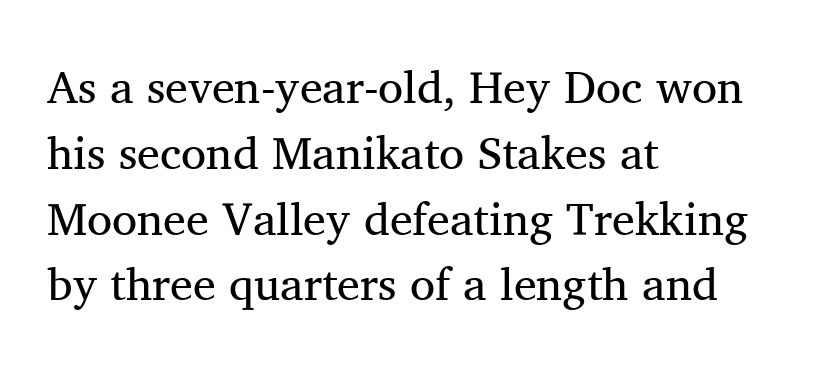
Q: Is the text bold? A: No.
Q: Is the text italic (slanted)? A: No, it is upright.
Q: Is the typeface a serif or a sans-serif typeface? A: Serif.
Q: Is the text underlined? A: No.
Q: How is the paragraph aligned? A: Left-aligned.
Q: Is the spacing between letters normal or unusually wide? A: Normal.
Q: Is the spacing between lines tight, normal or loose? A: Normal.
Q: Width (condensed, normal, or wide)? A: Normal.
Q: Stroke contrast? A: Medium.
Q: x-height? A: Medium.
Q: Monospaced? A: No.
